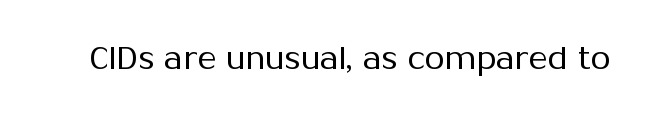
{"serif": "no", "italic": "no", "bold": "no", "weight": "regular", "width": "normal", "stroke_contrast": "medium", "x_height": "medium", "monospaced": "no", "underline": "no", "letter_spacing": "normal", "letter_spacing_em": 0.0, "glyph_px": 32}
